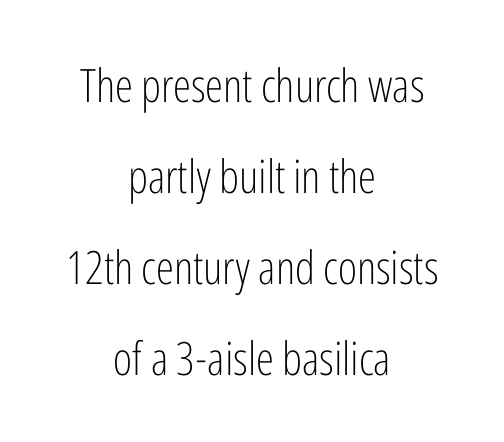
The passage shown is typed in a proportional face where columns would drift. Rows of type keep a wide berth in the vertical direction. Nothing heavy about these letters — not bold at all. The passage shown is not underscored anywhere. Caption: multi-line text, centered on the measure.
